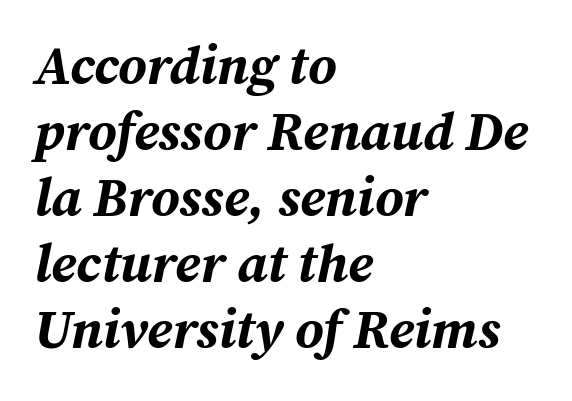
The image shows 54 px bold type, italic (leaning right); set left-aligned, line spacing 1.22x, normal letter spacing, not underlined; medium stroke contrast and a medium x-height.
